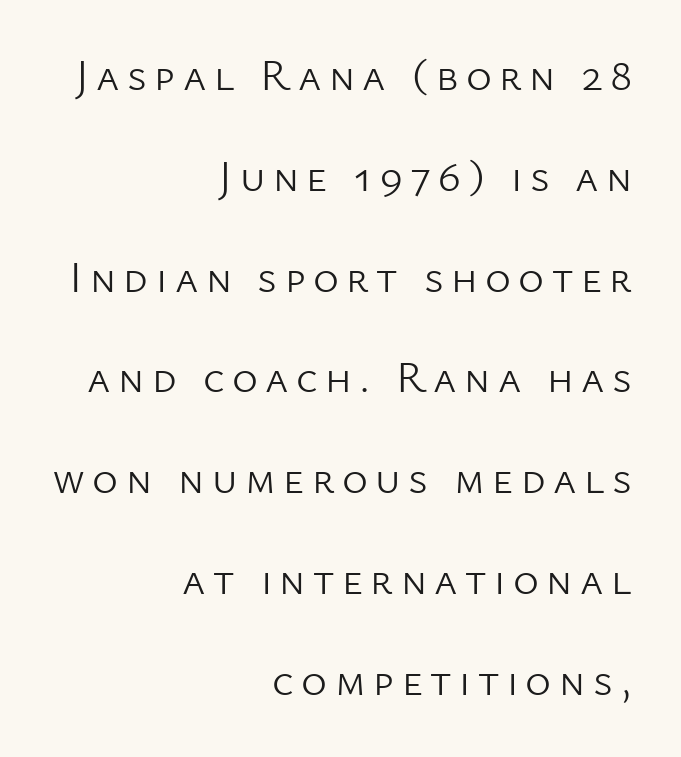
The image shows 44 px light sans-serif type, upright; set right-aligned, loose line spacing (2.29x), not underlined; low stroke contrast and a medium x-height.
